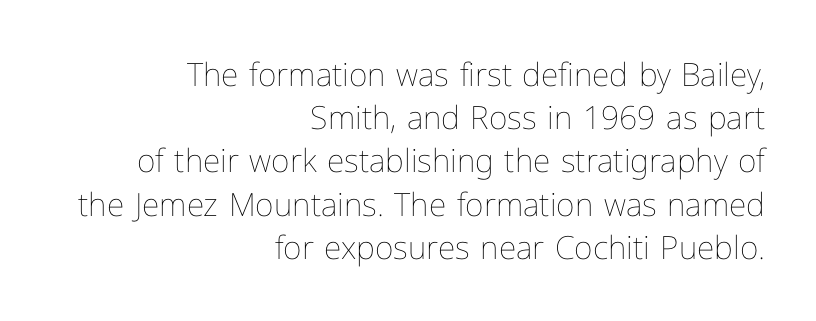
The image shows 32 px thin type, upright; set right-aligned, normal line spacing (1.35x), normal letter spacing, not underlined; low stroke contrast and a medium x-height.
